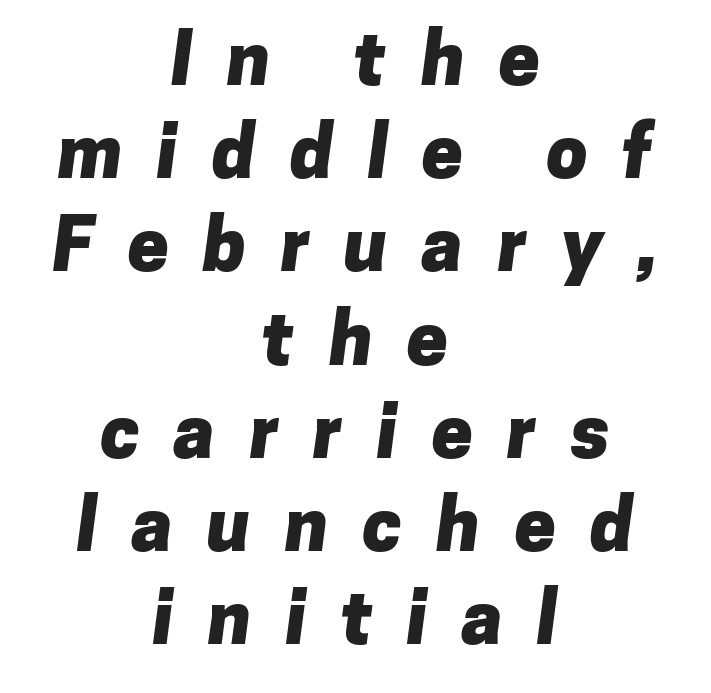
Does the copy run flush right? No — it is centered line by line. A typesetter would call this leading conventional body-copy spacing. Bold? Absolutely — the strokes are thick and heavy. Font category for this specimen: sans-serif.
